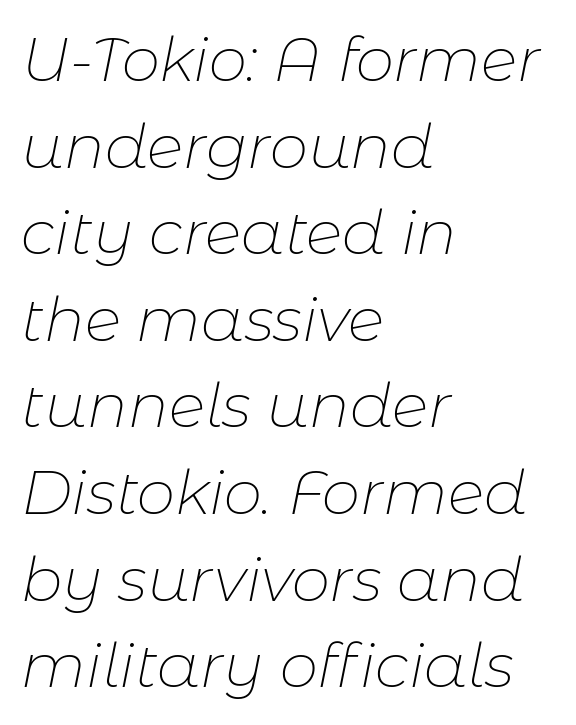
The image shows 61 px thin type, italic (leaning right); set left-aligned, normal line spacing (1.42x), normal letter spacing, not underlined; low stroke contrast and a medium x-height.
